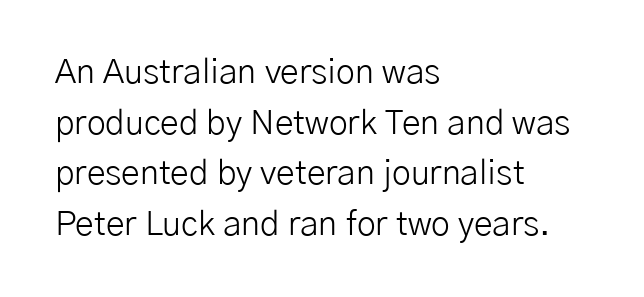
The image shows 34 px light sans-serif type, upright; set left-aligned, normal line spacing (1.49x), normal letter spacing, not underlined; low stroke contrast and a medium x-height.
